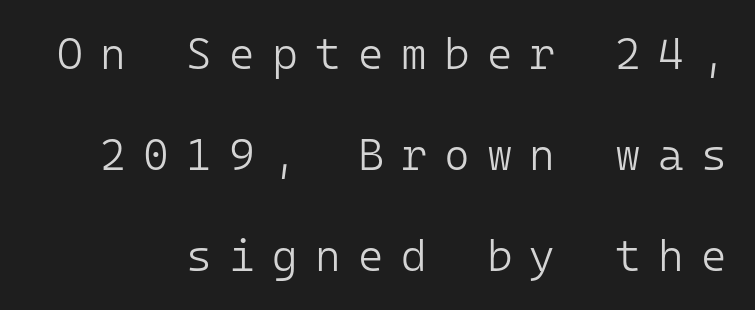
The image shows 44 px light sans-serif type, upright, monospaced; set loose line spacing (2.29x), unusually wide letter spacing (+0.39 em), not underlined; low stroke contrast and a medium x-height.
